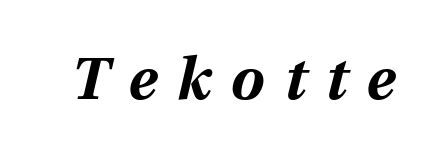
Q: Is the text bold? A: Yes.
Q: Is the text italic (slanted)? A: Yes, it leans right by about 12 degrees.
Q: Is the text underlined? A: No.
Q: Is the spacing between letters normal or unusually wide? A: Unusually wide.
Q: Width (condensed, normal, or wide)? A: Normal.
Q: Stroke contrast? A: Medium.
Q: x-height? A: Medium.
Q: Monospaced? A: No.
